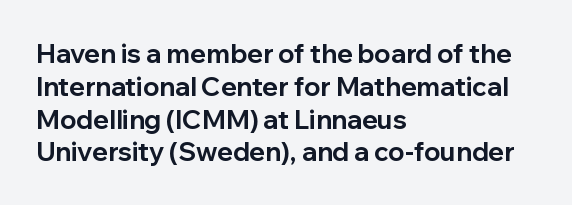
Reading down the column, the eye jumps a familiar distance to each next line. The passage shown is not underscored anywhere. Its strokes are broad and dark, the hallmark of bold type. Quick note: not italic, upright. Observe the ordinary spacing: letters are neighbours, not strangers. Line beginnings align vertically; line endings do not.
